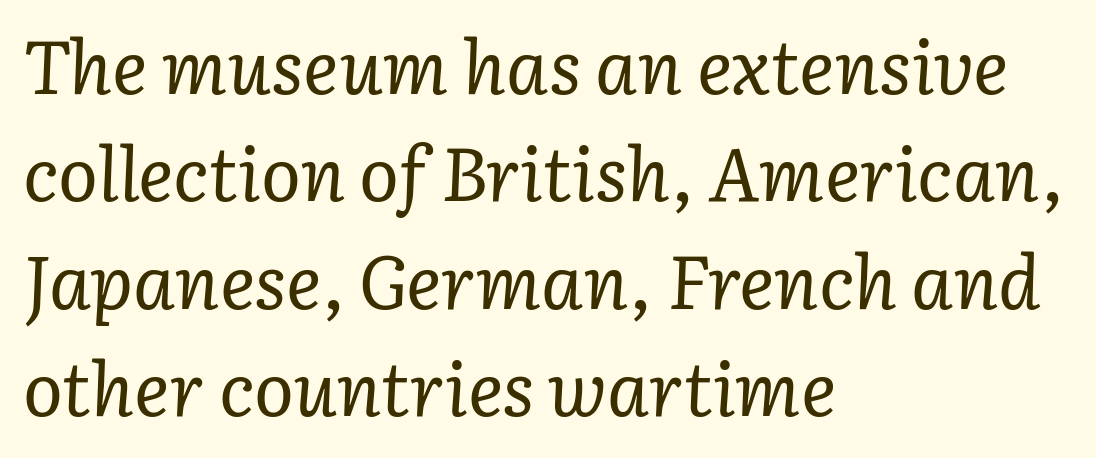
Q: Is the text bold? A: No.
Q: Is the text italic (slanted)? A: Yes, it leans right by about 3 degrees.
Q: Is the typeface a serif or a sans-serif typeface? A: Serif.
Q: Is the text underlined? A: No.
Q: How is the paragraph aligned? A: Left-aligned.
Q: Is the spacing between letters normal or unusually wide? A: Normal.
Q: Is the spacing between lines tight, normal or loose? A: Normal.
Q: Width (condensed, normal, or wide)? A: Normal.
Q: Stroke contrast? A: Low.
Q: x-height? A: Medium.
Q: Monospaced? A: No.
